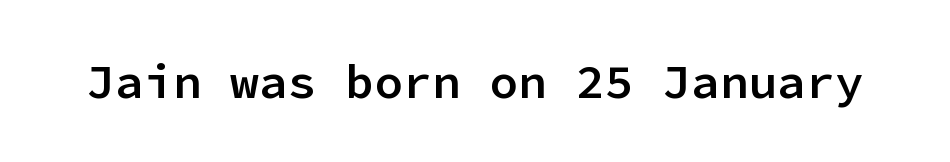
{"serif": "no", "italic": "no", "bold": "semi", "weight": "semibold", "width": "normal", "stroke_contrast": "low", "x_height": "medium", "monospaced": "yes", "underline": "no", "letter_spacing": "normal", "letter_spacing_em": 0.0, "glyph_px": 48}
